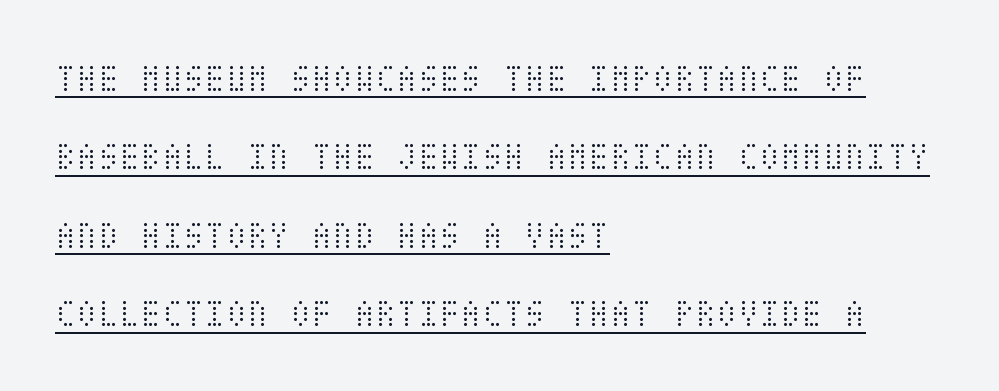
The image shows 39 px light, condensed type, upright; set left-aligned, loose line spacing (2.01x), normal letter spacing, underlined; medium stroke contrast and a large x-height.
